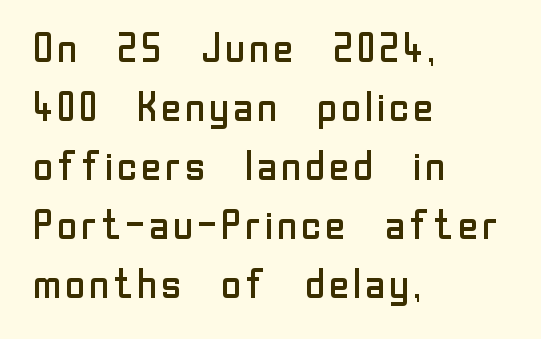
Nothing sits at the stroke ends, so this counts as sans-serif. Letters have the restrained weight of plain body copy at most. Short and long lines alike share a common starting point at left. Style check: upright. This sample keeps an unexceptional amount of space between lines.
